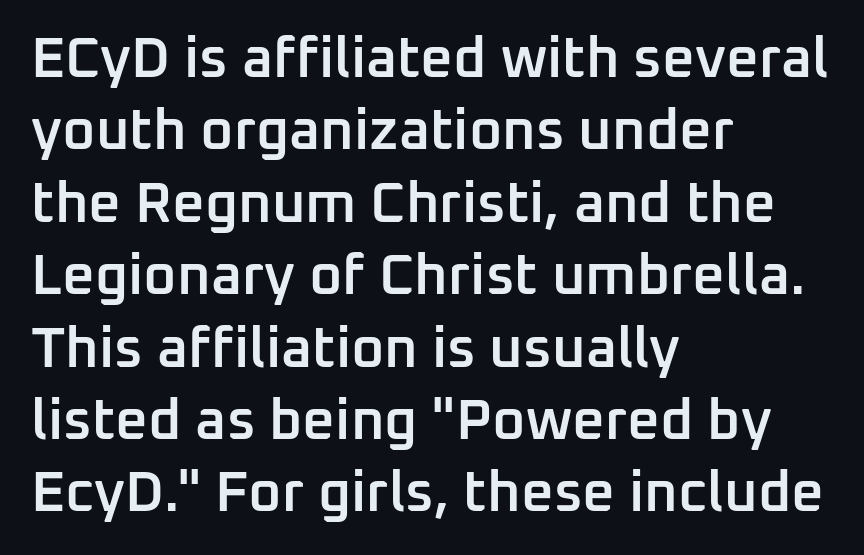
The image shows 57 px semibold sans-serif type, upright; set left-aligned, normal line spacing (1.27x), normal letter spacing, not underlined; low stroke contrast and a medium x-height.
